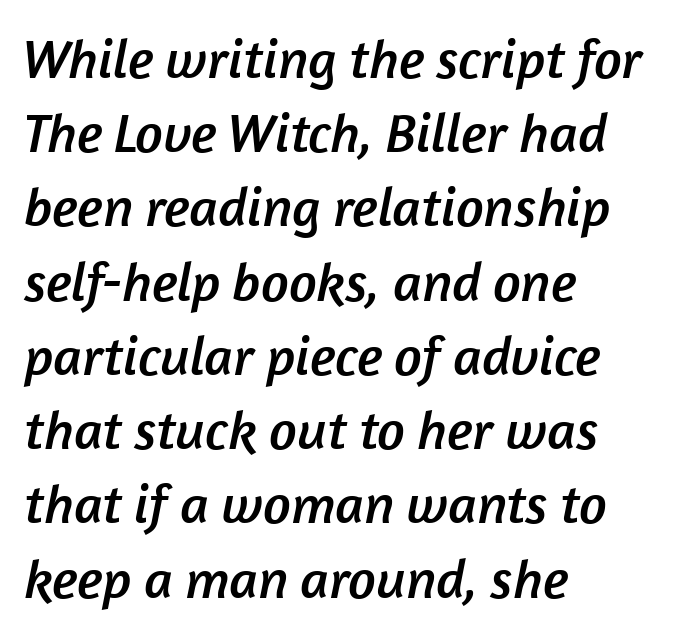
The designer left line spacing at the default. These lines are set flush left with a ragged right edge. The rendering keeps characters at their native spacing. These lines are rendered in a variable-pitch font. A bare baseline throughout the passage. The text was rendered using a sans face with plain stroke endings.
